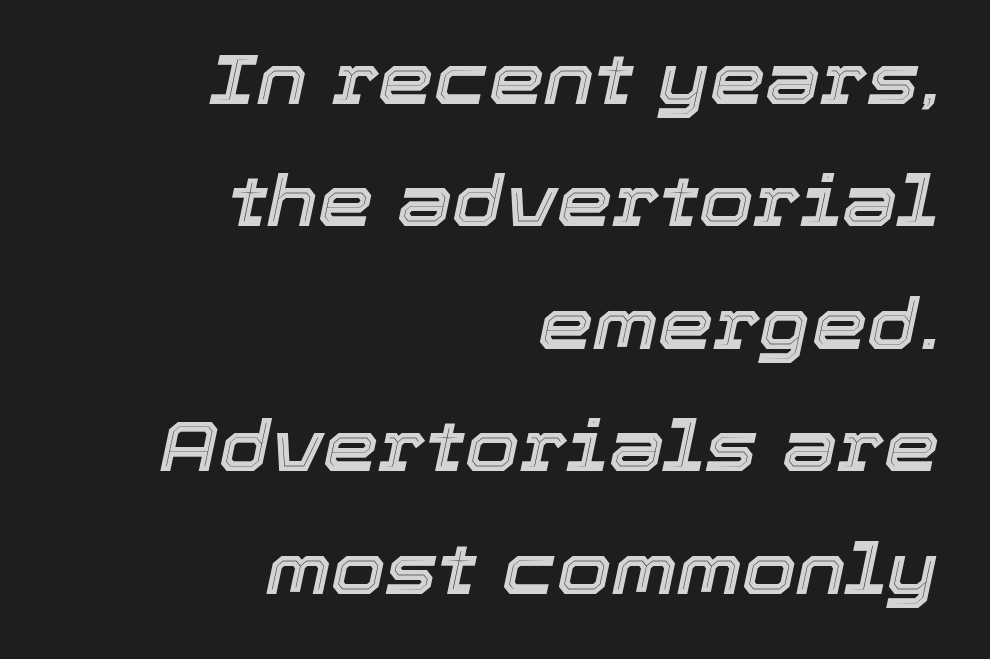
{"italic": "yes", "lean": "right", "slant_degrees": 12, "width": "normal", "x_height": "medium", "monospaced": "no", "underline": "no", "align": "right", "line_spacing_ratio": 1.75, "letter_spacing": "normal", "letter_spacing_em": 0.0, "glyph_px": 70}
